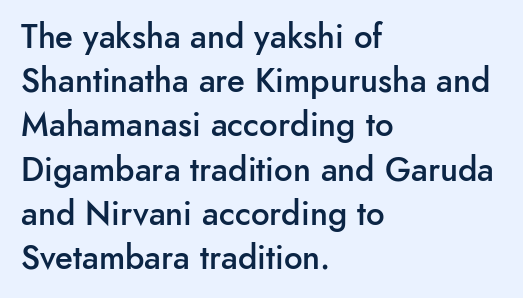
Q: Is the text bold? A: Semi-bold.
Q: Is the text italic (slanted)? A: No, it is upright.
Q: Is the typeface a serif or a sans-serif typeface? A: Sans-serif.
Q: Is the text underlined? A: No.
Q: How is the paragraph aligned? A: Left-aligned.
Q: Is the spacing between letters normal or unusually wide? A: Normal.
Q: Is the spacing between lines tight, normal or loose? A: Normal.
Q: Width (condensed, normal, or wide)? A: Normal.
Q: Stroke contrast? A: Low.
Q: x-height? A: Small.
Q: Monospaced? A: No.
